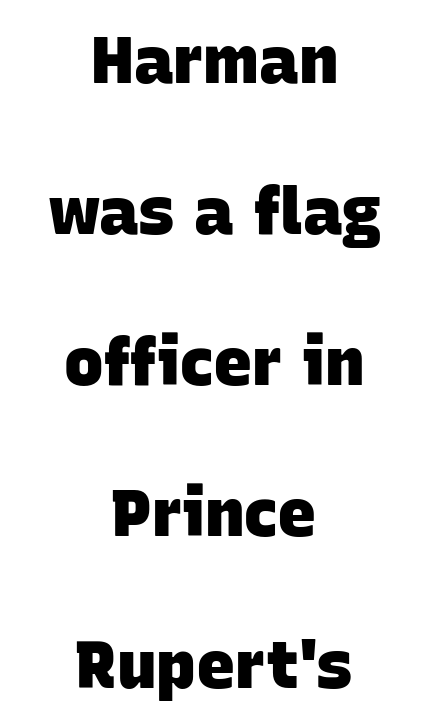
Q: Is the text bold? A: Yes.
Q: Is the typeface a serif or a sans-serif typeface? A: Sans-serif.
Q: Is the text underlined? A: No.
Q: How is the paragraph aligned? A: Centered.
Q: Is the spacing between letters normal or unusually wide? A: Normal.
Q: Is the spacing between lines tight, normal or loose? A: Loose.
Q: Width (condensed, normal, or wide)? A: Normal.
Q: Stroke contrast? A: Low.
Q: x-height? A: Large.
Q: Monospaced? A: No.
